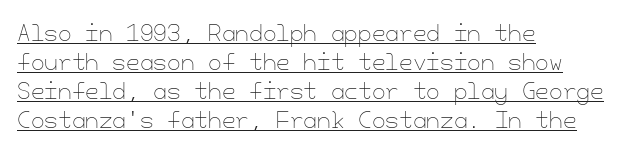
Line beginnings align vertically; line endings do not. Notice how the stems are strictly vertical — no italics here. A baseline rule has been typeset under these characters. This sample uses plain, unmodified letter spacing. The face looks like a standard text weight, possibly lighter. The designer left line spacing at the default.
